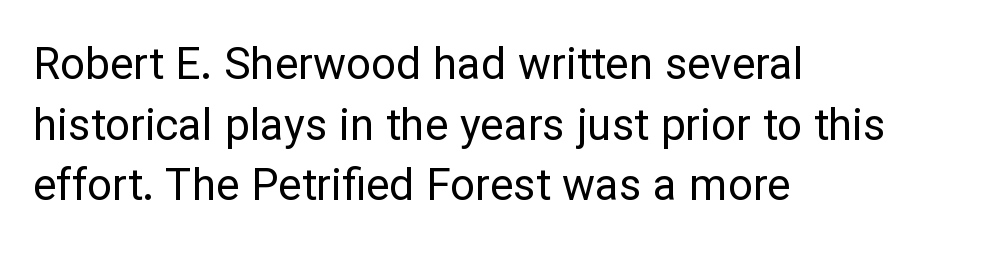
Weight: in the light-to-regular range. To sum up the face: it is a sans, with no serifs. This sample is left-justified, so line endings fall wherever the words run out. Letters rest on an invisible, unmarked baseline.
